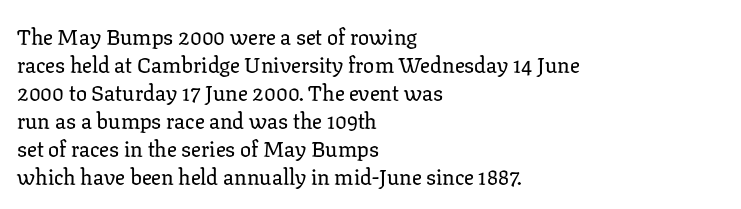
Q: Is the text italic (slanted)? A: No, it is upright.
Q: Is the text underlined? A: No.
Q: How is the paragraph aligned? A: Left-aligned.
Q: Is the spacing between letters normal or unusually wide? A: Normal.
Q: Is the spacing between lines tight, normal or loose? A: Normal.
